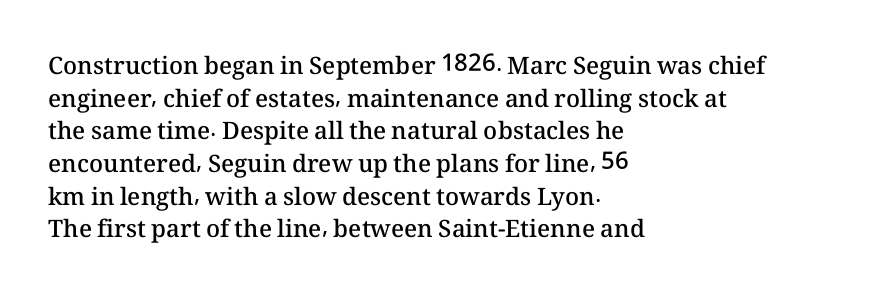
The image shows 24 px text type, upright; set left-aligned, normal line spacing (1.36x), normal letter spacing, not underlined.
